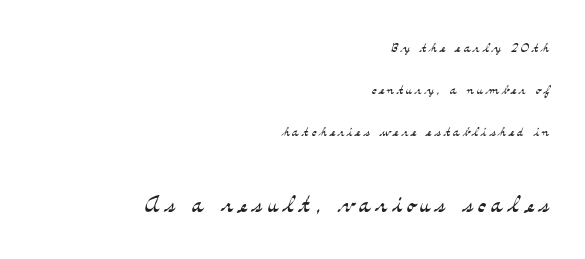
{"serif": "yes", "bold": "no", "weight": "light", "width": "wide", "stroke_contrast": "medium", "x_height": "small", "monospaced": "no", "underline": "no", "align": "right", "line_spacing": "loose", "line_spacing_ratio": 2.32, "larger_block": "second", "size_ratio": 1.72, "glyph_px": 31}
